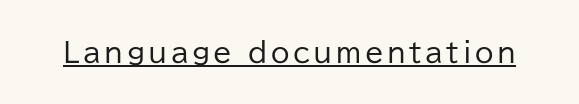
The image shows 27 px text type, upright; set underlined.
